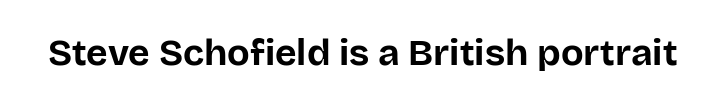
{"serif": "no", "italic": "no", "bold": "yes", "weight": "bold", "width": "normal", "stroke_contrast": "low", "x_height": "large", "monospaced": "no", "underline": "no", "letter_spacing": "normal", "letter_spacing_em": 0.0, "glyph_px": 37}
